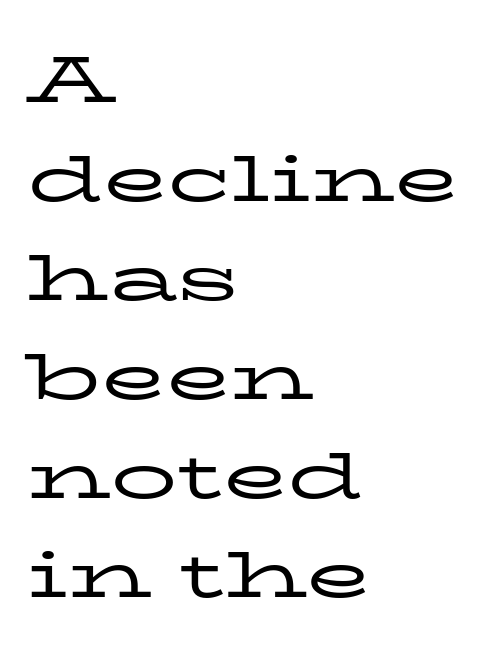
{"serif": "yes", "italic": "no", "bold": "no", "weight": "regular", "width": "wide", "stroke_contrast": "low", "x_height": "medium", "monospaced": "no", "underline": "no", "align": "left", "line_spacing": "normal", "line_spacing_ratio": 1.5, "letter_spacing": "normal", "letter_spacing_em": 0.0, "glyph_px": 66}
